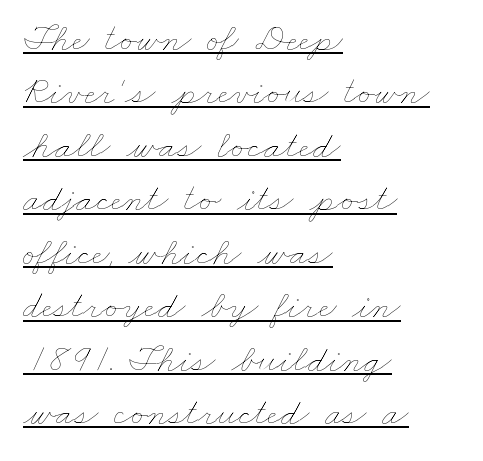
Q: Is the text bold? A: No.
Q: Is the text underlined? A: Yes.
Q: How is the paragraph aligned? A: Left-aligned.
Q: Is the spacing between letters normal or unusually wide? A: Normal.
Q: Is the spacing between lines tight, normal or loose? A: Normal.
Q: Width (condensed, normal, or wide)? A: Wide.
Q: Stroke contrast? A: Low.
Q: x-height? A: Small.
Q: Monospaced? A: No.
